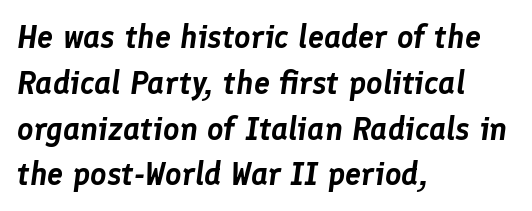
{"italic": "yes", "lean": "right", "slant_degrees": 8, "width": "normal", "stroke_contrast": "low", "x_height": "medium", "monospaced": "no", "underline": "no", "align": "left", "line_spacing": "normal", "line_spacing_ratio": 1.43, "letter_spacing": "normal", "letter_spacing_em": 0.0, "glyph_px": 32}
